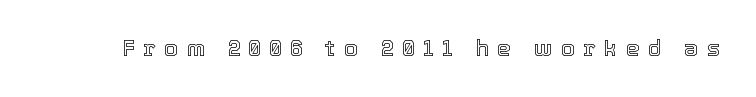
Q: Is the text italic (slanted)? A: No, it is upright.
Q: Is the text underlined? A: No.
Q: Is the spacing between letters normal or unusually wide? A: Unusually wide.
